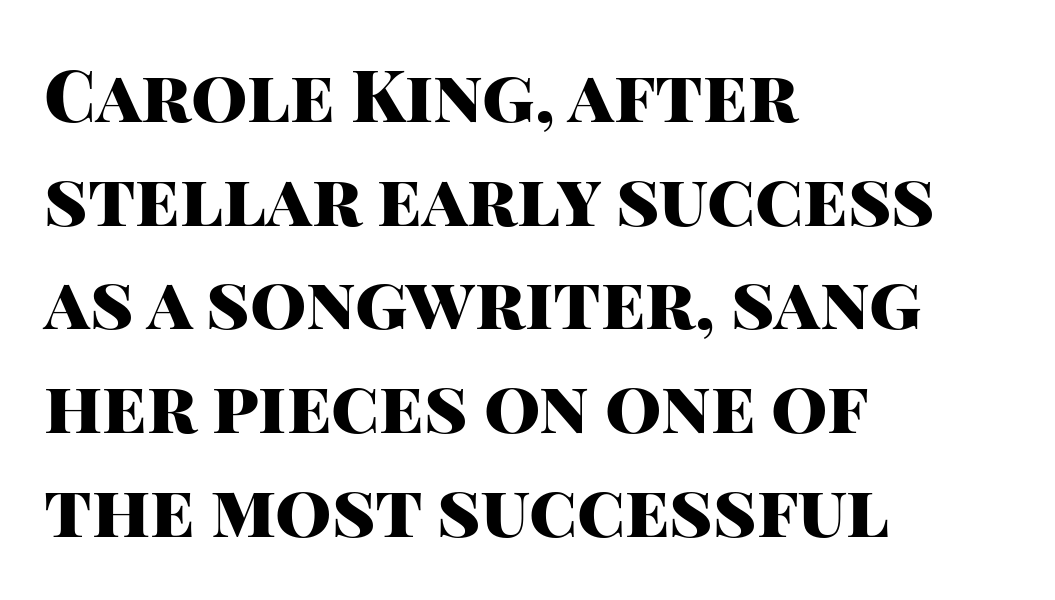
Observe the absence of serifs on each vertical stroke in this sample. Underlining? Definitely not there. You could call the tracking neutral — neither tight nor loose. Each new line begins a customary step beneath the previous one.
